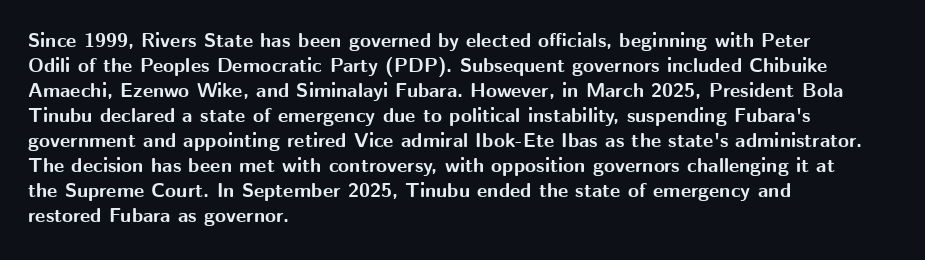
The image shows 20 px bold type, upright; set left-aligned, normal line spacing (1.25x), normal letter spacing, not underlined.
